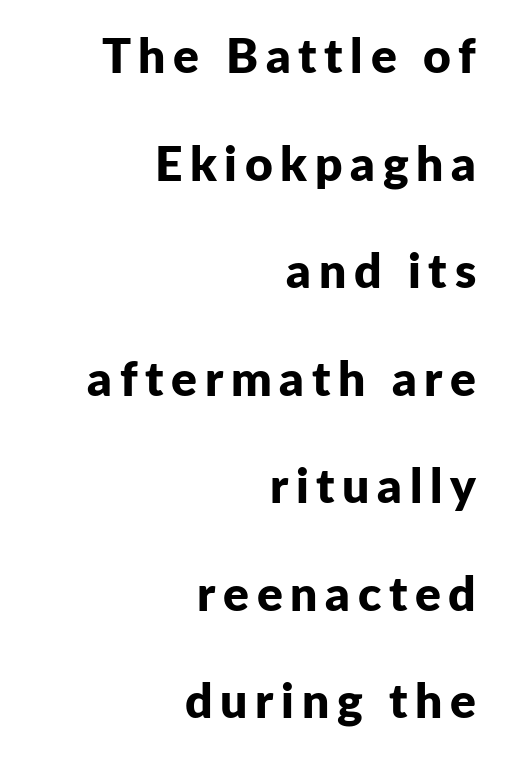
{"serif": "no", "italic": "no", "bold": "yes", "weight": "bold", "width": "normal", "stroke_contrast": "low", "x_height": "medium", "monospaced": "no", "underline": "no", "align": "right", "line_spacing": "loose", "line_spacing_ratio": 2.24, "glyph_px": 48}
